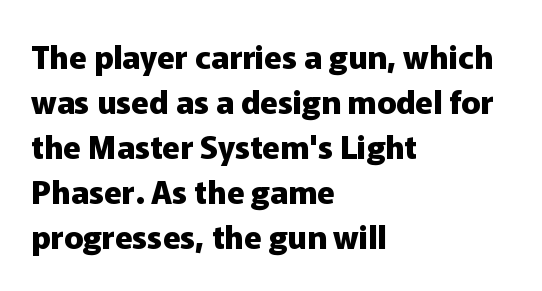
Q: Is the text bold? A: Yes.
Q: Is the text italic (slanted)? A: No, it is upright.
Q: Is the typeface a serif or a sans-serif typeface? A: Sans-serif.
Q: Is the text underlined? A: No.
Q: How is the paragraph aligned? A: Left-aligned.
Q: Is the spacing between letters normal or unusually wide? A: Normal.
Q: Is the spacing between lines tight, normal or loose? A: Normal.
Q: Width (condensed, normal, or wide)? A: Normal.
Q: Stroke contrast? A: Low.
Q: x-height? A: Medium.
Q: Monospaced? A: No.
